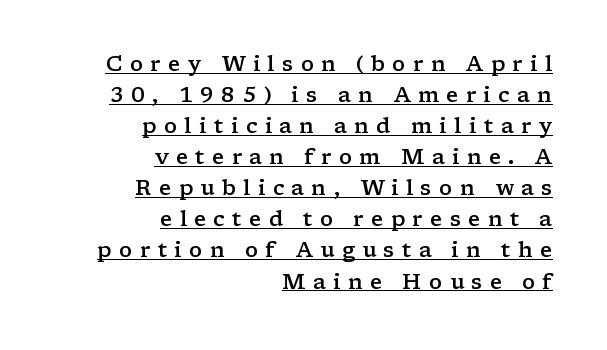
Q: Is the text bold? A: Semi-bold.
Q: Is the text italic (slanted)? A: No, it is upright.
Q: Is the text underlined? A: Yes.
Q: How is the paragraph aligned? A: Right-aligned.
Q: Is the spacing between letters normal or unusually wide? A: Unusually wide.
Q: Is the spacing between lines tight, normal or loose? A: Normal.
